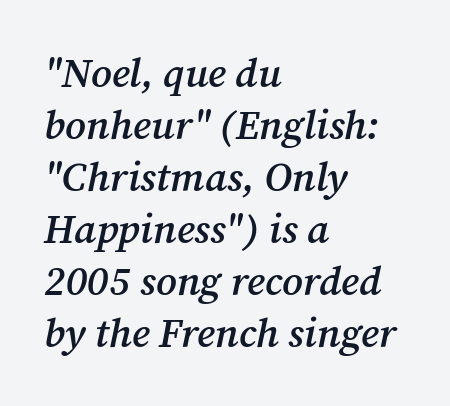
The image shows 41 px semibold serif type, italic (leaning right); set left-aligned, normal line spacing (1.27x), normal letter spacing, not underlined; medium stroke contrast and a medium x-height.
